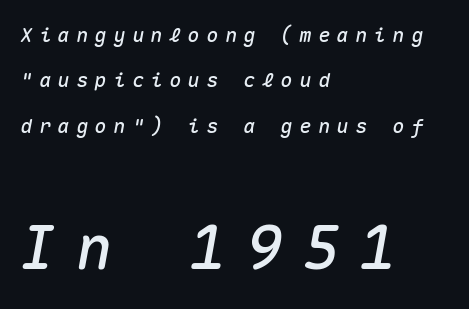
Q: Is the text italic (slanted)? A: Yes, it leans right by about 10 degrees.
Q: Is the text underlined? A: No.
Q: How is the paragraph aligned? A: Left-aligned.
Q: Is the spacing between letters normal or unusually wide? A: Unusually wide.
Q: Is the spacing between lines tight, normal or loose? A: Loose.
Q: Which block of text is set in a larger size, the first (top) or the second (bottom)? A: The second (bottom) one.
Q: Width (condensed, normal, or wide)? A: Normal.
Q: Stroke contrast? A: Medium.
Q: x-height? A: Medium.
Q: Monospaced? A: Yes.
